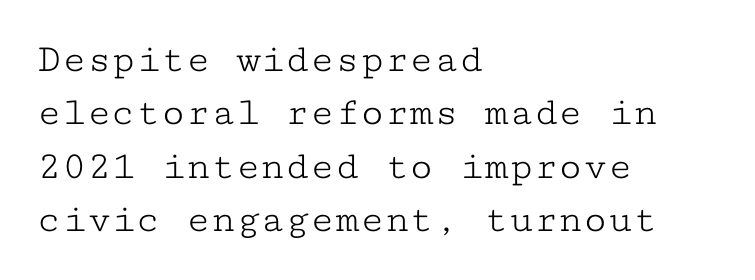
{"serif": "yes", "italic": "no", "bold": "no", "weight": "light", "width": "wide", "stroke_contrast": "low", "x_height": "medium", "monospaced": "yes", "underline": "no", "align": "left", "line_spacing": "normal", "line_spacing_ratio": 1.3, "letter_spacing": "normal", "letter_spacing_em": 0.0, "glyph_px": 41}
